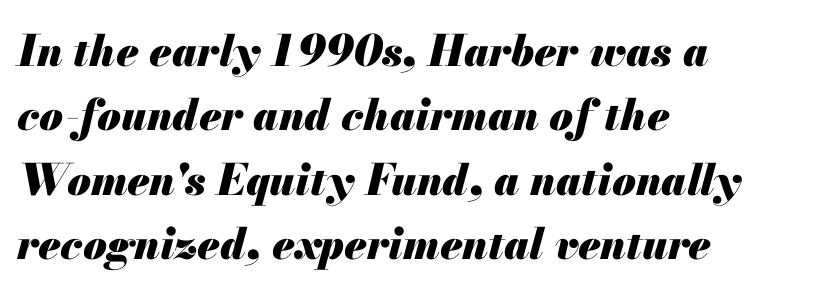
The image shows 43 px heavy type, italic (leaning right); set left-aligned, normal line spacing (1.5x), normal letter spacing, not underlined; medium stroke contrast and a small x-height.
